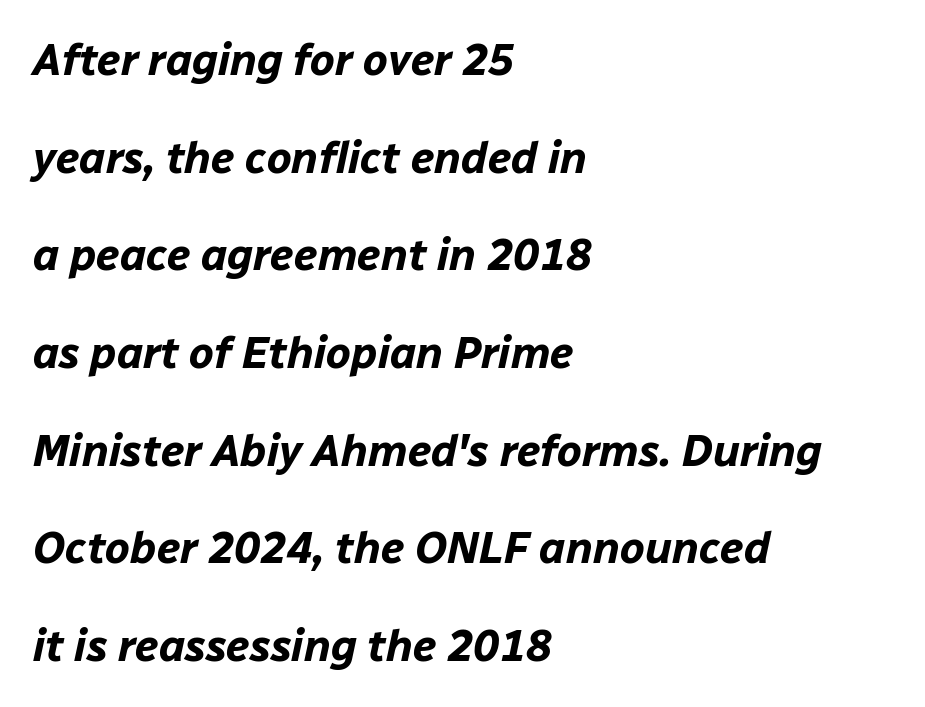
Layout note: lines flush left. The passage shown has conventional tracking throughout. Honestly, the rows look like they've been pulled way apart. Bold? Absolutely — the strokes are thick and heavy.
